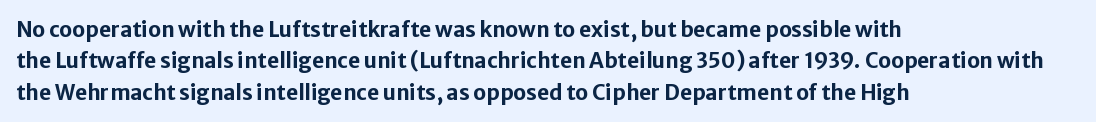
Set as a true bold cut, around the 700 mark. You can tell it's not italic because the verticals are truly vertical. Horizontally, the lines are justified to the leading edge only. Evenly set lines give the paragraph a standard silhouette. Just letters on the line, the space beneath them empty. Compared with typical body copy, the letter spacing here is the same.
